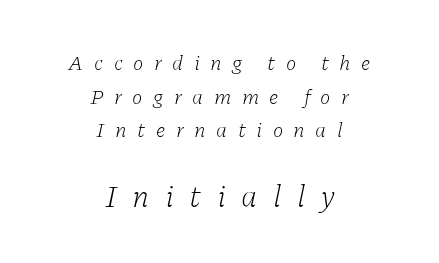
Q: Is the text bold? A: No.
Q: Is the text italic (slanted)? A: Yes, it leans right by about 11 degrees.
Q: Is the typeface a serif or a sans-serif typeface? A: Serif.
Q: Is the text underlined? A: No.
Q: How is the paragraph aligned? A: Centered.
Q: Is the spacing between letters normal or unusually wide? A: Unusually wide.
Q: Is the spacing between lines tight, normal or loose? A: Normal.
Q: Which block of text is set in a larger size, the first (top) or the second (bottom)? A: The second (bottom) one.
Q: Width (condensed, normal, or wide)? A: Normal.
Q: Stroke contrast? A: Low.
Q: x-height? A: Medium.
Q: Monospaced? A: No.
